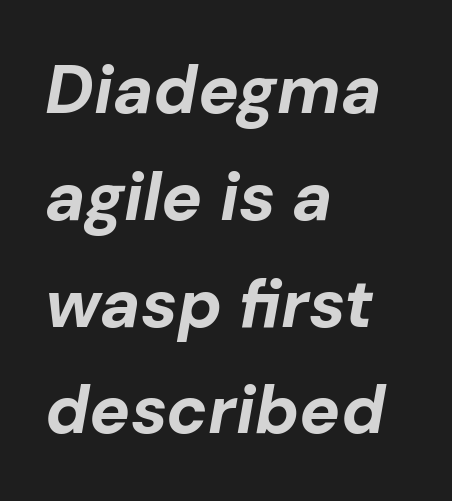
{"italic": "yes", "lean": "right", "slant_degrees": 10, "bold": "yes", "weight": "bold", "width": "normal", "stroke_contrast": "low", "x_height": "medium", "monospaced": "no", "underline": "no", "align": "left", "line_spacing": "normal", "line_spacing_ratio": 1.57, "letter_spacing": "normal", "letter_spacing_em": 0.0, "glyph_px": 68}
